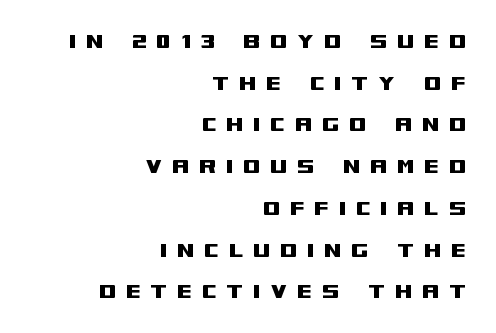
Q: Is the text italic (slanted)? A: No, it is upright.
Q: Is the text underlined? A: No.
Q: How is the paragraph aligned? A: Right-aligned.
Q: Is the spacing between letters normal or unusually wide? A: Unusually wide.
Q: Is the spacing between lines tight, normal or loose? A: Normal.
